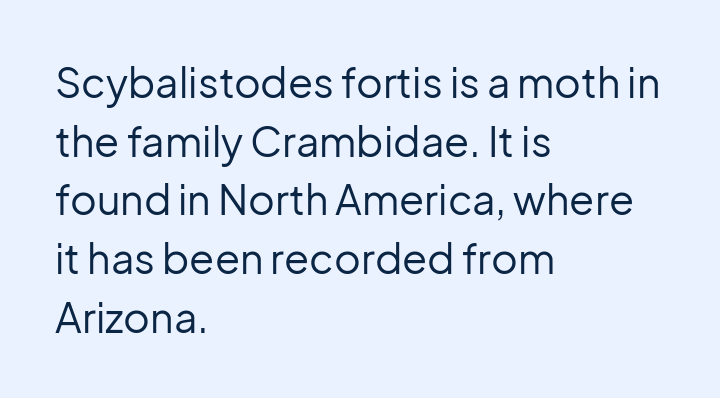
{"serif": "no", "italic": "no", "bold": "no", "weight": "regular", "width": "normal", "stroke_contrast": "low", "x_height": "medium", "monospaced": "no", "underline": "no", "align": "left", "line_spacing": "normal", "line_spacing_ratio": 1.43, "letter_spacing": "normal", "letter_spacing_em": 0.0, "glyph_px": 41}
